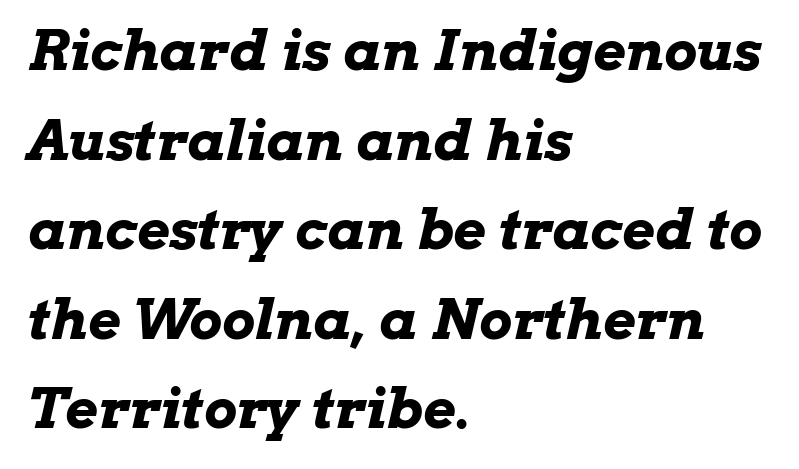
Q: Is the text bold? A: Yes.
Q: Is the text italic (slanted)? A: Yes, it leans right by about 13 degrees.
Q: Is the text underlined? A: No.
Q: How is the paragraph aligned? A: Left-aligned.
Q: Is the spacing between letters normal or unusually wide? A: Normal.
Q: Is the spacing between lines tight, normal or loose? A: Normal.
Q: Width (condensed, normal, or wide)? A: Wide.
Q: Stroke contrast? A: Low.
Q: x-height? A: Medium.
Q: Monospaced? A: No.
